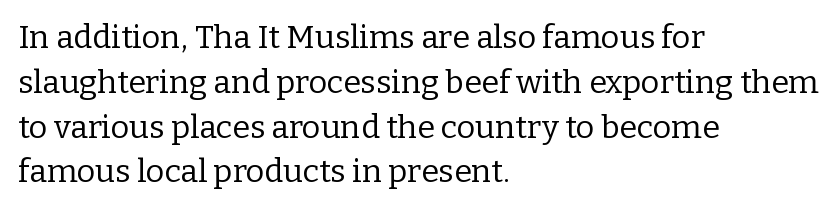
Q: Is the text bold? A: No.
Q: Is the text italic (slanted)? A: No, it is upright.
Q: Is the typeface a serif or a sans-serif typeface? A: Serif.
Q: Is the text underlined? A: No.
Q: How is the paragraph aligned? A: Left-aligned.
Q: Is the spacing between letters normal or unusually wide? A: Normal.
Q: Is the spacing between lines tight, normal or loose? A: Normal.
Q: Width (condensed, normal, or wide)? A: Normal.
Q: Stroke contrast? A: Low.
Q: x-height? A: Medium.
Q: Monospaced? A: No.
